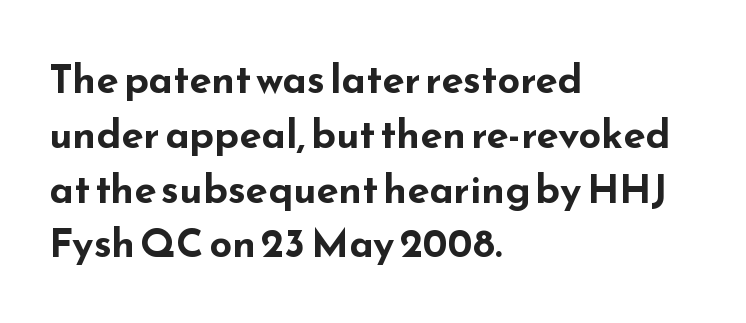
{"serif": "no", "italic": "no", "bold": "yes", "weight": "bold", "width": "wide", "stroke_contrast": "low", "x_height": "small", "monospaced": "no", "underline": "no", "align": "left", "line_spacing": "normal", "line_spacing_ratio": 1.37, "letter_spacing": "normal", "letter_spacing_em": 0.0, "glyph_px": 40}
